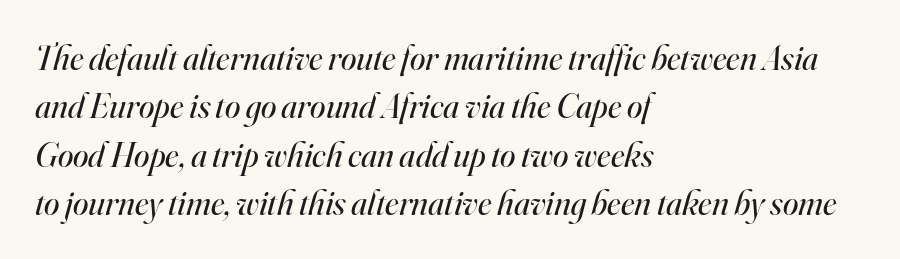
Q: Is the text bold? A: No.
Q: Is the text italic (slanted)? A: Yes, it leans right by about 16 degrees.
Q: Is the typeface a serif or a sans-serif typeface? A: Serif.
Q: Is the text underlined? A: No.
Q: How is the paragraph aligned? A: Left-aligned.
Q: Is the spacing between letters normal or unusually wide? A: Normal.
Q: Is the spacing between lines tight, normal or loose? A: Normal.
Q: Width (condensed, normal, or wide)? A: Normal.
Q: Stroke contrast? A: High.
Q: x-height? A: Small.
Q: Monospaced? A: No.
